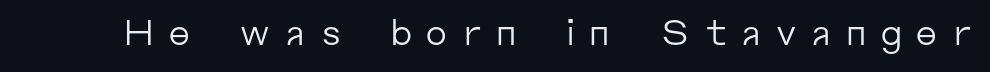
{"serif": "no", "italic": "no", "bold": "no", "weight": "regular", "width": "normal", "stroke_contrast": "low", "x_height": "medium", "monospaced": "no", "underline": "no", "letter_spacing": "wide", "letter_spacing_em": 0.36, "glyph_px": 35}
